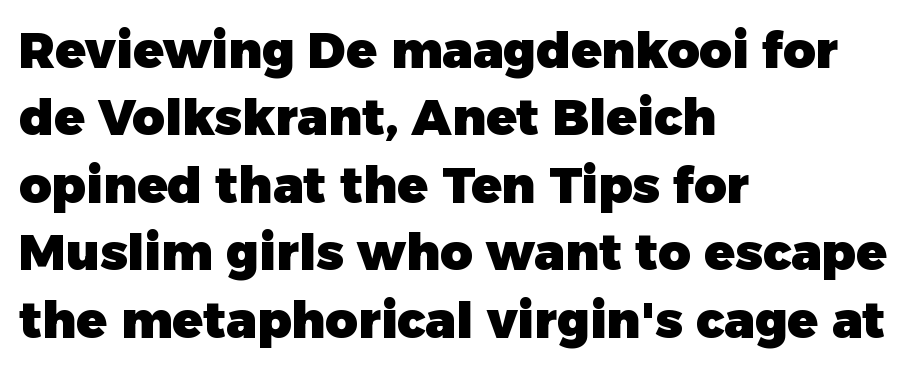
Q: Is the text bold? A: Yes.
Q: Is the text italic (slanted)? A: No, it is upright.
Q: Is the typeface a serif or a sans-serif typeface? A: Sans-serif.
Q: Is the text underlined? A: No.
Q: How is the paragraph aligned? A: Left-aligned.
Q: Is the spacing between letters normal or unusually wide? A: Normal.
Q: Is the spacing between lines tight, normal or loose? A: Normal.
Q: Width (condensed, normal, or wide)? A: Normal.
Q: Stroke contrast? A: Low.
Q: x-height? A: Medium.
Q: Monospaced? A: No.
